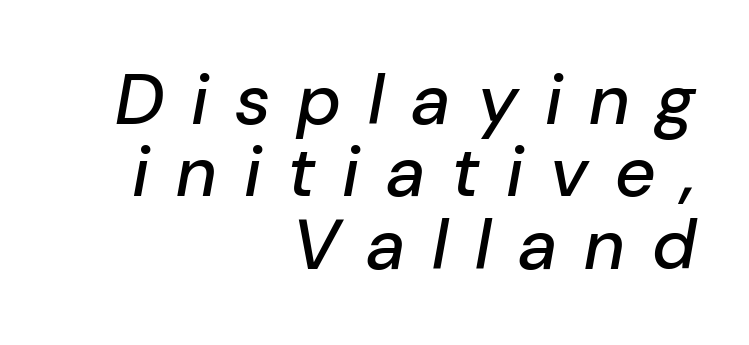
Posture: slanted. The passage shown is typed in a proportional face where columns would drift. The string is rendered with underlining switched off. Layout note: lines flush right.
